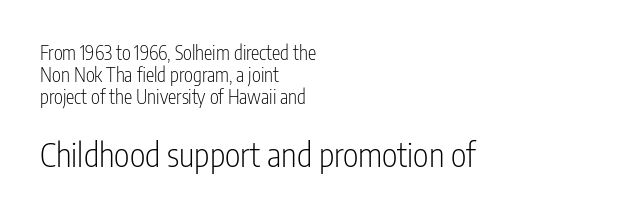
Between one letter and the next there's only the usual sliver of space. Observe the absence of serifs on each vertical stroke in this sample. Do the characters align in a grid? No, the font is proportional. The second block has been scaled up relative to the first.
